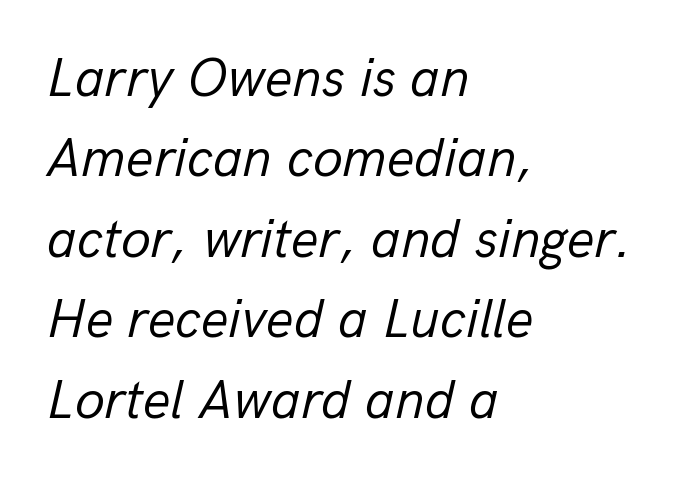
The image shows 54 px regular-weight type, italic (leaning right); set left-aligned, normal line spacing (1.49x), normal letter spacing, not underlined; low stroke contrast and a medium x-height.
